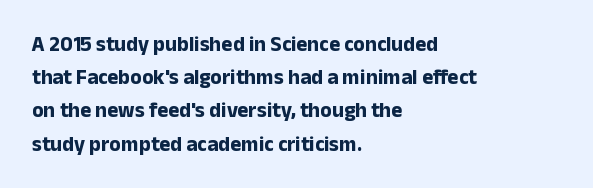
Q: Is the text bold? A: Yes.
Q: Is the text italic (slanted)? A: No, it is upright.
Q: Is the text underlined? A: No.
Q: How is the paragraph aligned? A: Left-aligned.
Q: Is the spacing between letters normal or unusually wide? A: Normal.
Q: Is the spacing between lines tight, normal or loose? A: Normal.
